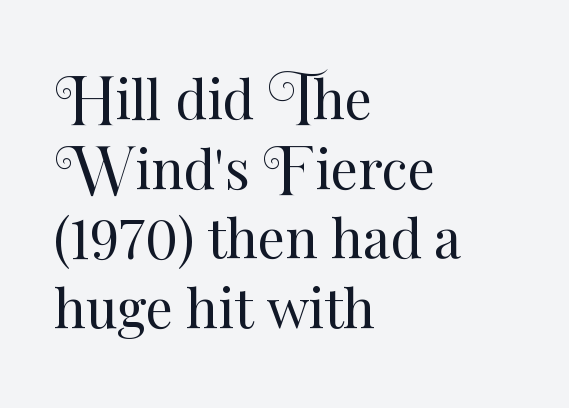
Q: Is the text bold? A: No.
Q: Is the text italic (slanted)? A: No, it is upright.
Q: Is the text underlined? A: No.
Q: How is the paragraph aligned? A: Left-aligned.
Q: Is the spacing between letters normal or unusually wide? A: Normal.
Q: Is the spacing between lines tight, normal or loose? A: Normal.
Q: Width (condensed, normal, or wide)? A: Normal.
Q: Stroke contrast? A: Medium.
Q: x-height? A: Small.
Q: Monospaced? A: No.
